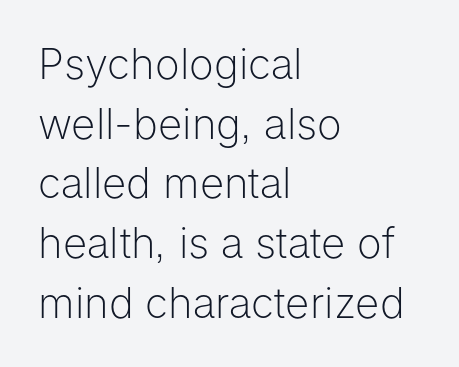
Alignment: flush left. Serifs: no, the terminals of the letterforms are clean. A typesetter would call this proportional, since set widths differ per character. Italic? Not at all — the glyphs are vertical. Weight class: somewhere from thin through regular. The designer left line spacing at the default.
